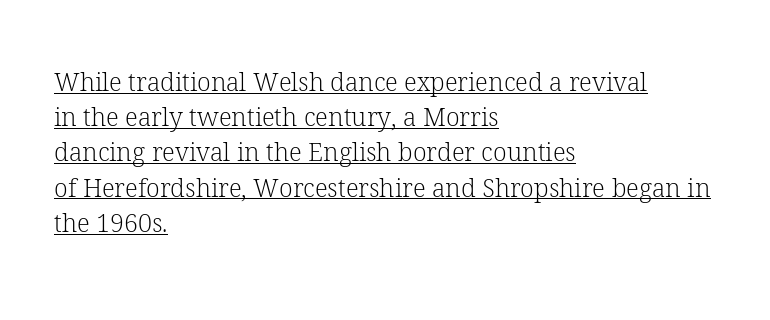
{"italic": "no", "bold": "no", "underline": "yes", "align": "left", "line_spacing": "normal", "line_spacing_ratio": 1.41, "letter_spacing": "normal", "letter_spacing_em": 0.0, "glyph_px": 25}
